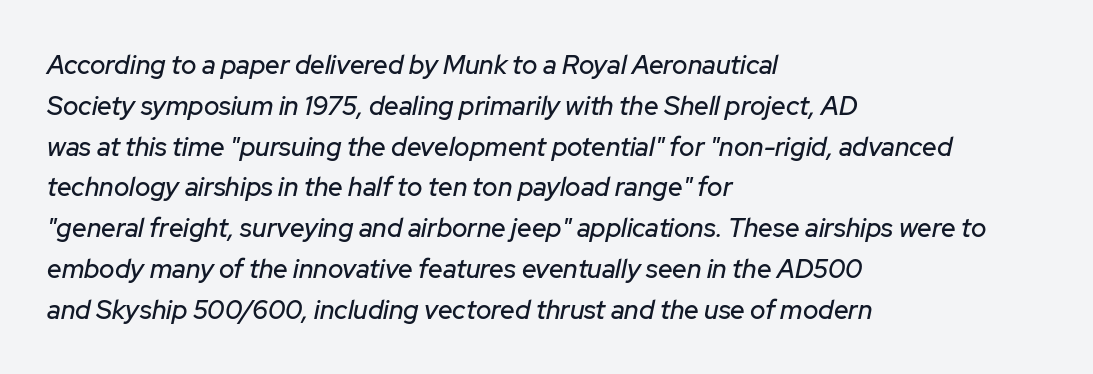
Students, note that the glyphs here touch the page at normal intervals. This rendering features lettering with no underline. Caption: multi-line text, flush left, ragged right. Evenly set lines give the paragraph a standard silhouette. The rendering applies a slant to the glyphs.
